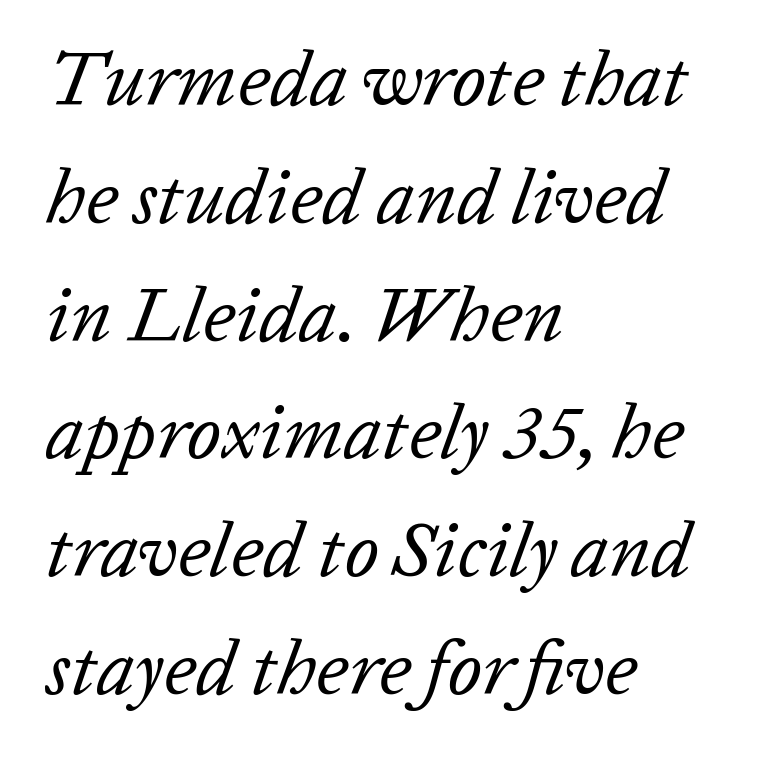
The image shows 77 px regular-weight type, italic (leaning right); set left-aligned, normal line spacing (1.53x), normal letter spacing, not underlined; low stroke contrast and a medium x-height.
